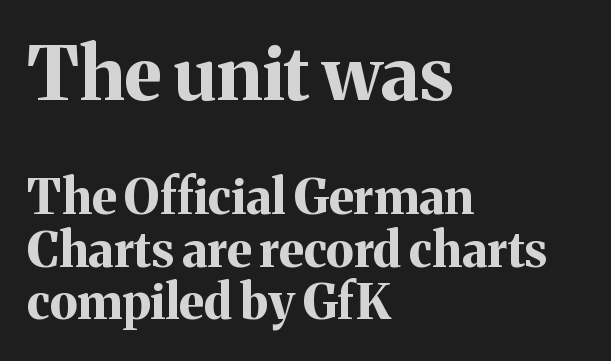
Q: Is the text bold? A: Yes.
Q: Is the text italic (slanted)? A: No, it is upright.
Q: Is the typeface a serif or a sans-serif typeface? A: Serif.
Q: Is the text underlined? A: No.
Q: How is the paragraph aligned? A: Left-aligned.
Q: Is the spacing between letters normal or unusually wide? A: Normal.
Q: Is the spacing between lines tight, normal or loose? A: Tight.
Q: Which block of text is set in a larger size, the first (top) or the second (bottom)? A: The first (top) one.
Q: Width (condensed, normal, or wide)? A: Normal.
Q: Stroke contrast? A: Medium.
Q: x-height? A: Medium.
Q: Monospaced? A: No.
